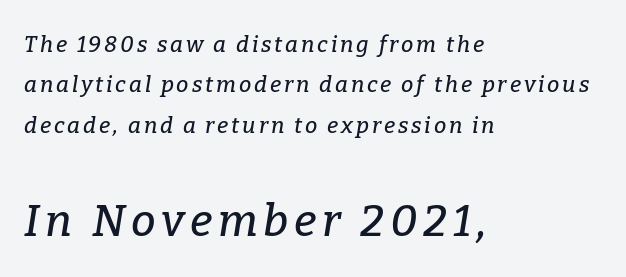
Visually the block forms a straight wall on the left and a jagged coastline on the right. Anything drawn beneath the words? Only blank space. The passage shown leans; its letterforms are oblique. Note the varied advance widths — an 'i' is clearly narrower than an 'm'.
